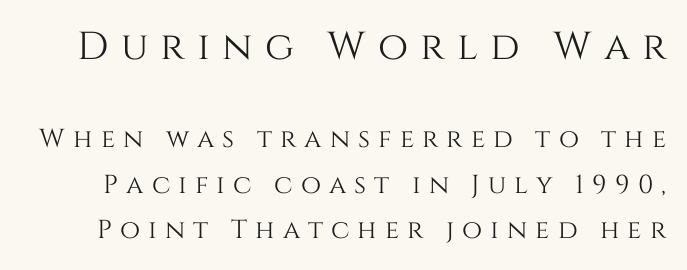
The image shows 39 px text type, upright; set line spacing 1.76x, unusually wide letter spacing (+0.31 em), not underlined; the first (top) block is 1.5x larger; medium stroke contrast and a large x-height.
